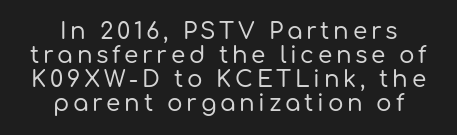
{"italic": "no", "underline": "no", "align": "center", "line_spacing": "tight", "line_spacing_ratio": 1.04, "glyph_px": 23}
